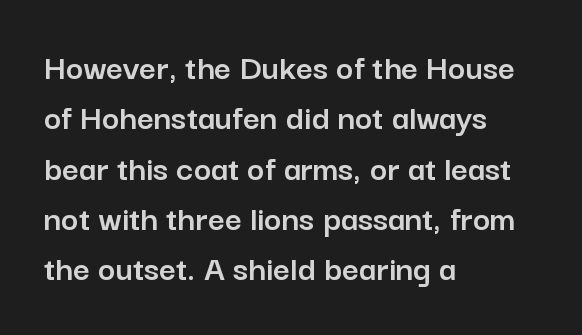
{"serif": "no", "italic": "no", "width": "normal", "stroke_contrast": "low", "x_height": "medium", "monospaced": "no", "underline": "no", "align": "left", "line_spacing": "normal", "line_spacing_ratio": 1.36, "letter_spacing": "normal", "letter_spacing_em": 0.0, "glyph_px": 37}
